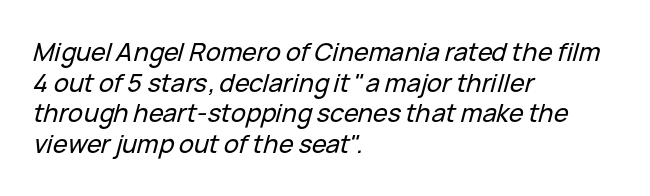
Q: Is the text italic (slanted)? A: Yes, it leans right by about 15 degrees.
Q: Is the text underlined? A: No.
Q: How is the paragraph aligned? A: Left-aligned.
Q: Is the spacing between letters normal or unusually wide? A: Normal.
